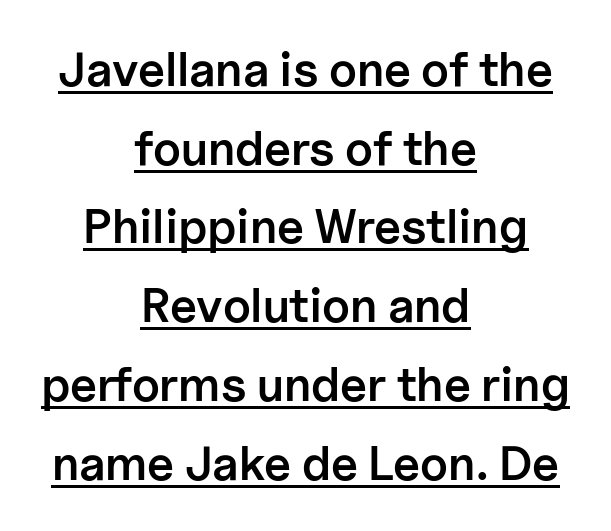
Line spacing here is normal. On the weight axis this lands at semibold, roughly 600. A student would call this center alignment; a typographer would say set centered. The lettering is marked with a stroke running underneath it. This sample has the flowing, uneven cadence of proportional lettering. The lettering stays uniformly vertical, giving the passage a roman look.
